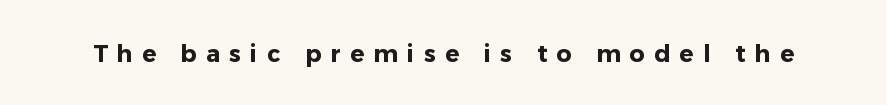
{"italic": "no", "bold": "yes", "underline": "no", "letter_spacing": "wide", "letter_spacing_em": 0.42, "glyph_px": 23}
